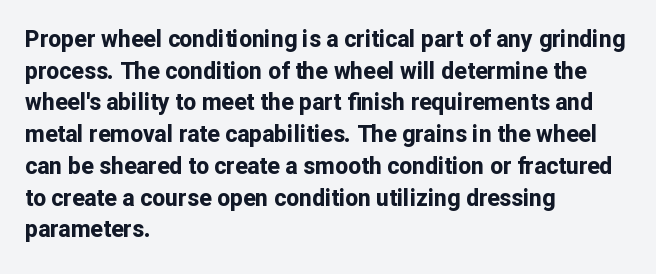
{"italic": "no", "bold": "yes", "underline": "no", "align": "left", "line_spacing": "normal", "line_spacing_ratio": 1.38, "letter_spacing": "normal", "letter_spacing_em": 0.0, "glyph_px": 23}
